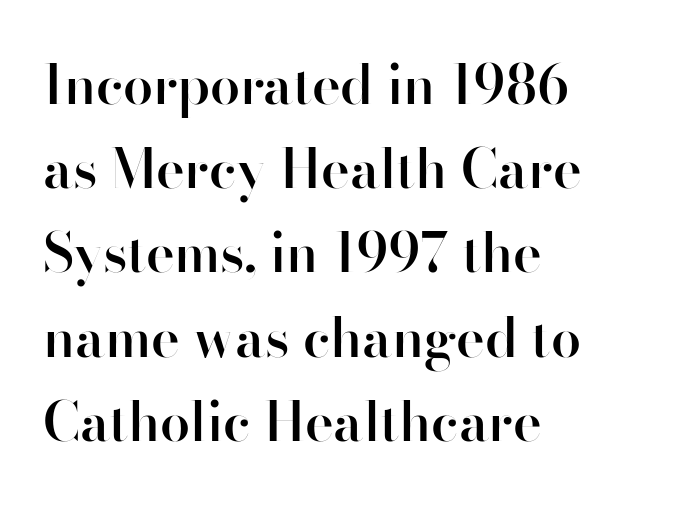
The image shows 54 px semibold sans-serif type, upright; set left-aligned, normal line spacing (1.56x), normal letter spacing, not underlined; high stroke contrast and a small x-height.
